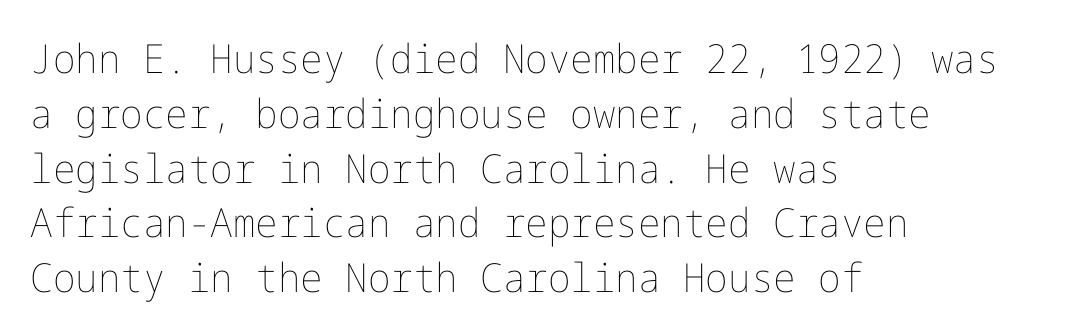
Q: Is the text bold? A: No.
Q: Is the text italic (slanted)? A: No, it is upright.
Q: Is the text underlined? A: No.
Q: How is the paragraph aligned? A: Left-aligned.
Q: Is the spacing between letters normal or unusually wide? A: Normal.
Q: Is the spacing between lines tight, normal or loose? A: Normal.
Q: Width (condensed, normal, or wide)? A: Normal.
Q: Stroke contrast? A: Low.
Q: x-height? A: Medium.
